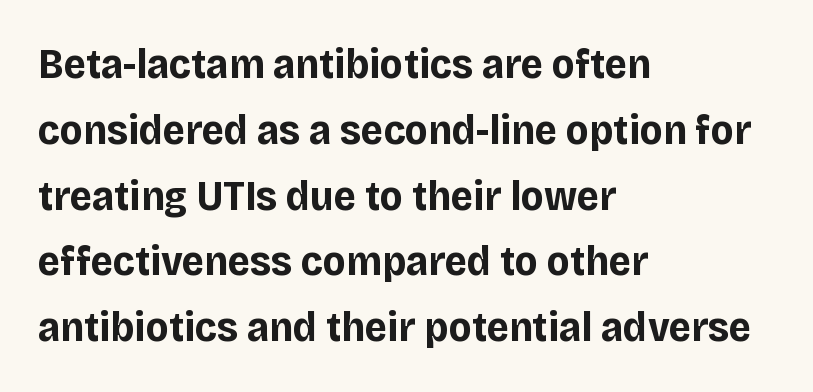
Is this a fixed-width face? No — the glyphs have proportional, varying widths. Compared with typical paragraphs, the rows here are spaced about the same. Set as a true bold cut, around the 700 mark. Words appear dense and cohesive because spacing is normal. A classic flush-left, rag-right setting is used for this passage. The foot of each line stays bare and open.
